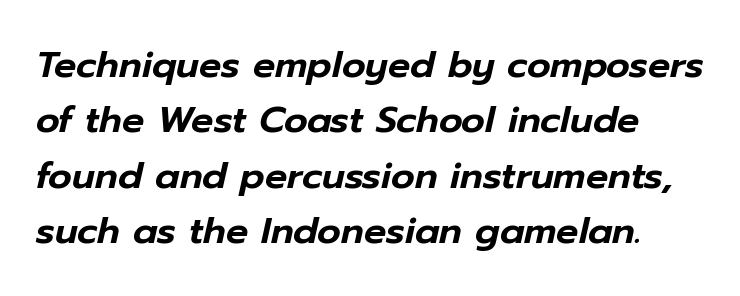
Q: Is the text italic (slanted)? A: Yes, it leans right by about 12 degrees.
Q: Is the text underlined? A: No.
Q: Is the spacing between letters normal or unusually wide? A: Normal.
Q: Is the spacing between lines tight, normal or loose? A: Normal.
Q: Width (condensed, normal, or wide)? A: Normal.
Q: Stroke contrast? A: Low.
Q: x-height? A: Medium.
Q: Monospaced? A: No.
